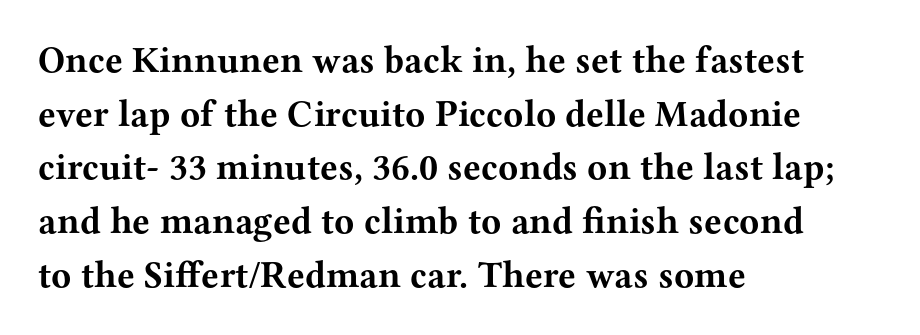
{"serif": "yes", "italic": "no", "bold": "yes", "weight": "bold", "width": "wide", "stroke_contrast": "medium", "x_height": "medium", "monospaced": "no", "underline": "no", "align": "left", "line_spacing": "normal", "line_spacing_ratio": 1.45, "letter_spacing": "normal", "letter_spacing_em": 0.0, "glyph_px": 37}
